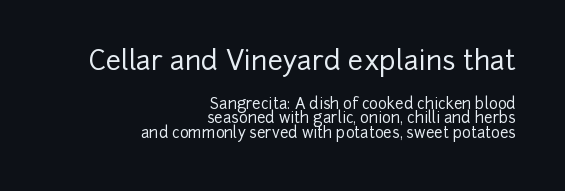
Q: Is the text italic (slanted)? A: No, it is upright.
Q: Is the text underlined? A: No.
Q: How is the paragraph aligned? A: Right-aligned.
Q: Is the spacing between letters normal or unusually wide? A: Normal.
Q: Is the spacing between lines tight, normal or loose? A: Tight.
Q: Which block of text is set in a larger size, the first (top) or the second (bottom)? A: The first (top) one.
